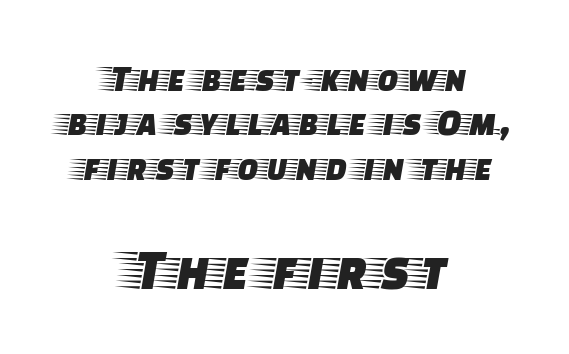
{"serif": "yes", "width": "wide", "stroke_contrast": "low", "x_height": "large", "monospaced": "no", "underline": "no", "align": "center", "line_spacing": "tight", "line_spacing_ratio": 1.14, "letter_spacing": "normal", "letter_spacing_em": 0.0, "larger_block": "second", "size_ratio": 1.51, "glyph_px": 59}
